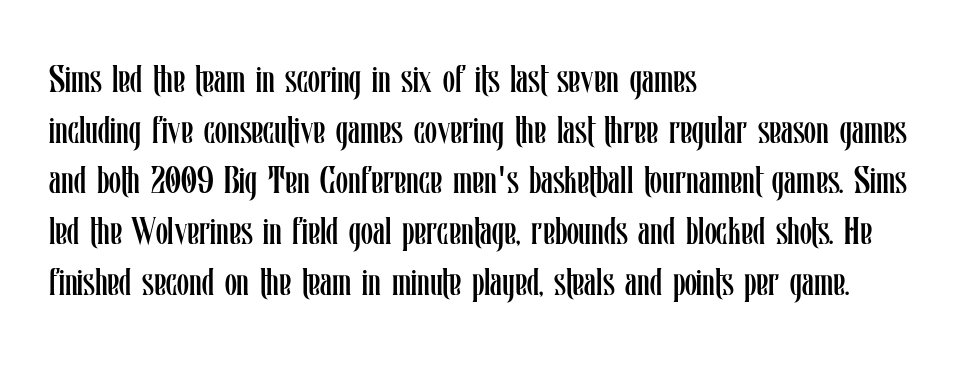
The image shows 39 px regular-weight, condensed type, upright; set left-aligned, normal line spacing (1.3x), normal letter spacing, not underlined; low stroke contrast and a medium x-height.
